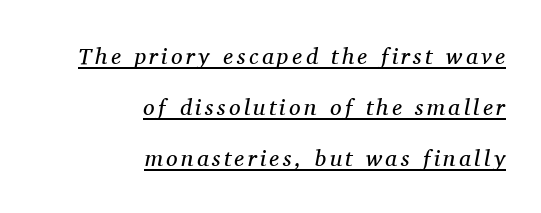
You can tell it's italic because the verticals aren't actually vertical. Horizontal alignment here is rightward, an uncommon choice for prose. Students, observe the line beneath the letters — that is underlining. Stems here are at most as thick as an everyday book face.
